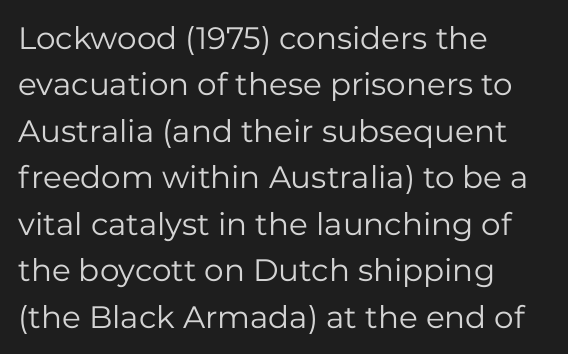
Q: Is the text bold? A: No.
Q: Is the text italic (slanted)? A: No, it is upright.
Q: Is the typeface a serif or a sans-serif typeface? A: Sans-serif.
Q: Is the text underlined? A: No.
Q: How is the paragraph aligned? A: Left-aligned.
Q: Is the spacing between letters normal or unusually wide? A: Normal.
Q: Is the spacing between lines tight, normal or loose? A: Normal.
Q: Width (condensed, normal, or wide)? A: Normal.
Q: Stroke contrast? A: Low.
Q: x-height? A: Medium.
Q: Monospaced? A: No.
